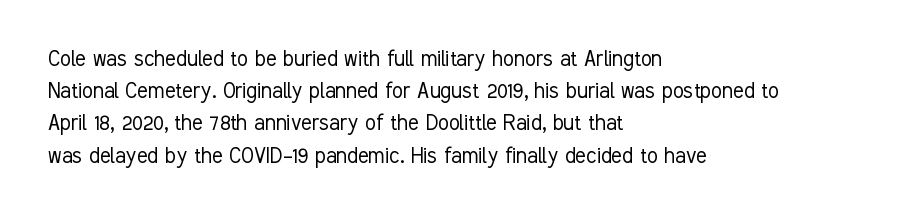
These lines keep a tight, regular rhythm from letter to letter. This sample is left-justified, so line endings fall wherever the words run out. The space between consecutive lines is moderate. Do the letters lean? They stand straight. The passage shown is not underscored anywhere. Stems and bowls with no extra thickness — not bold.
